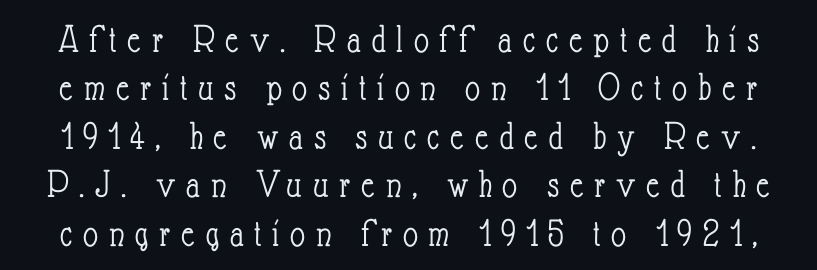
{"italic": "no", "bold": "no", "weight": "light", "width": "condensed", "stroke_contrast": "low", "x_height": "small", "monospaced": "no", "underline": "no", "line_spacing_ratio": 1.18, "letter_spacing": "wide", "letter_spacing_em": 0.26, "glyph_px": 41}
